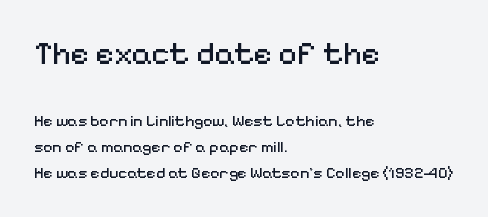
Character widths vary here, with narrow letters taking less room than wide ones. Students, note that the glyphs here touch the page at normal intervals. This is not heavy type; no bold has been used. Leftover space on each line is placed entirely after the last word.
